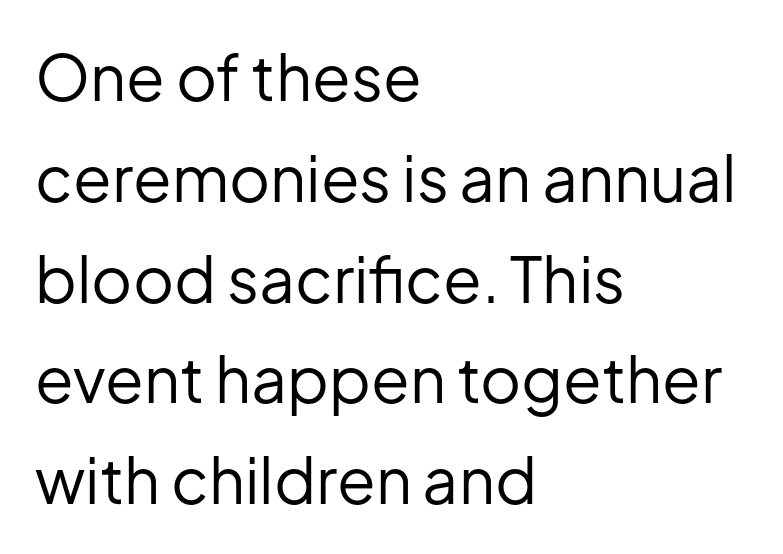
Casual observation: everything's shoved over to the left. The letterforms sit at book weight or below. This sample uses plain, unmodified letter spacing. Font category for this specimen: sans-serif. Regarding leading, the lines here are spaced in the standard way. Quick note: underline off.
